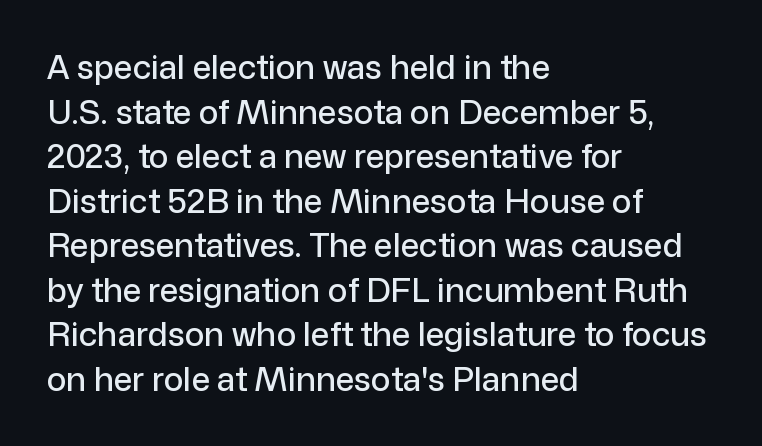
{"serif": "no", "italic": "no", "width": "normal", "stroke_contrast": "low", "x_height": "medium", "monospaced": "no", "underline": "no", "align": "left", "line_spacing": "normal", "line_spacing_ratio": 1.35, "letter_spacing": "normal", "letter_spacing_em": 0.0, "glyph_px": 33}
